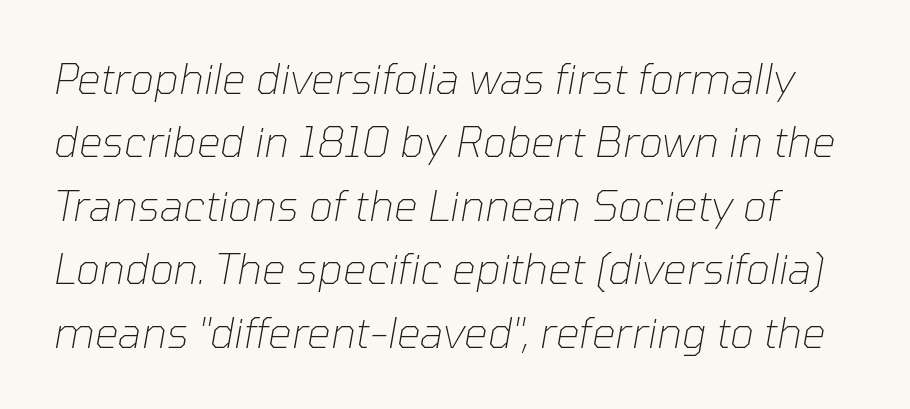
{"italic": "yes", "lean": "right", "slant_degrees": 10, "bold": "no", "weight": "thin", "width": "normal", "stroke_contrast": "low", "x_height": "medium", "monospaced": "no", "underline": "no", "align": "left", "line_spacing": "normal", "line_spacing_ratio": 1.51, "letter_spacing": "normal", "letter_spacing_em": 0.0, "glyph_px": 42}
